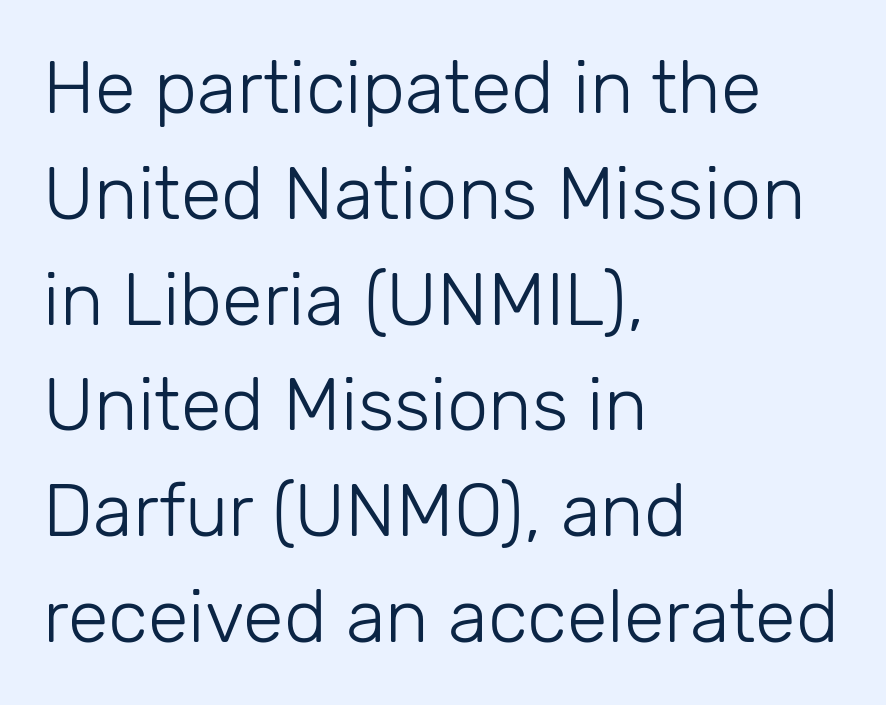
{"serif": "no", "italic": "no", "bold": "no", "weight": "light", "width": "normal", "stroke_contrast": "low", "x_height": "medium", "monospaced": "no", "underline": "no", "align": "left", "line_spacing": "normal", "line_spacing_ratio": 1.43, "letter_spacing": "normal", "letter_spacing_em": 0.0, "glyph_px": 74}
